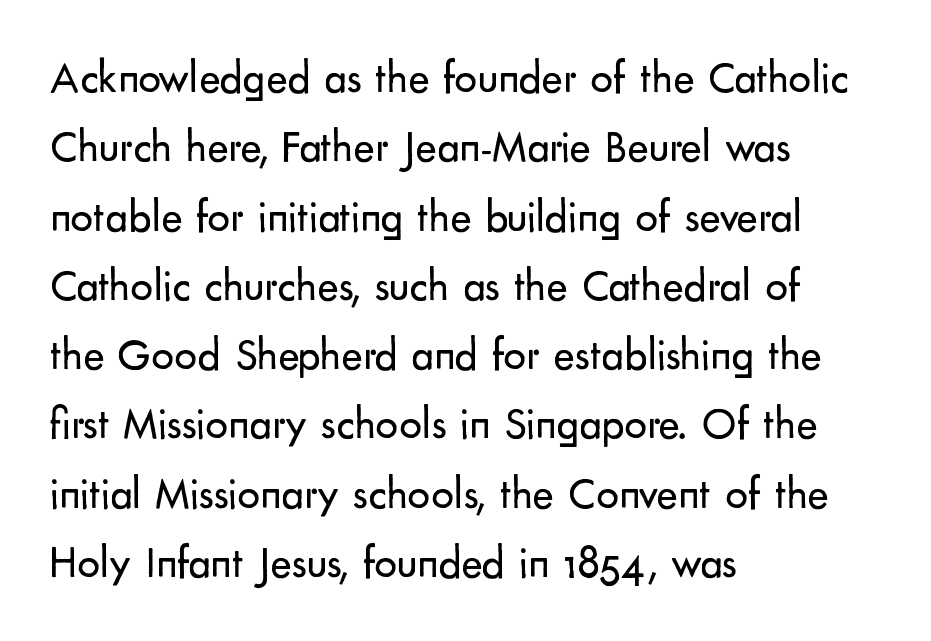
Q: Is the text bold? A: No.
Q: Is the text italic (slanted)? A: No, it is upright.
Q: Is the typeface a serif or a sans-serif typeface? A: Sans-serif.
Q: Is the text underlined? A: No.
Q: How is the paragraph aligned? A: Left-aligned.
Q: Is the spacing between letters normal or unusually wide? A: Normal.
Q: Is the spacing between lines tight, normal or loose? A: Normal.
Q: Width (condensed, normal, or wide)? A: Normal.
Q: Stroke contrast? A: Low.
Q: x-height? A: Small.
Q: Monospaced? A: No.
